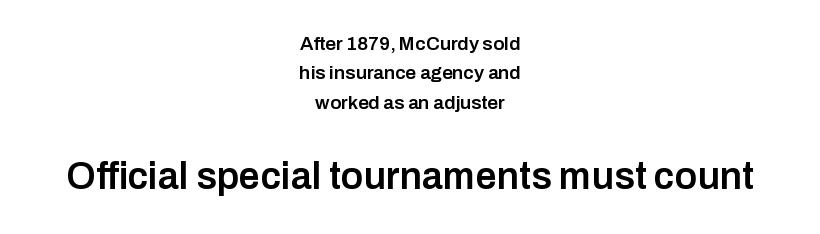
Caption: standard tracking, unaltered. Character size in the trailing block exceeds that of the leading block. This sample uses a sans-serif face. Leading: standard.
